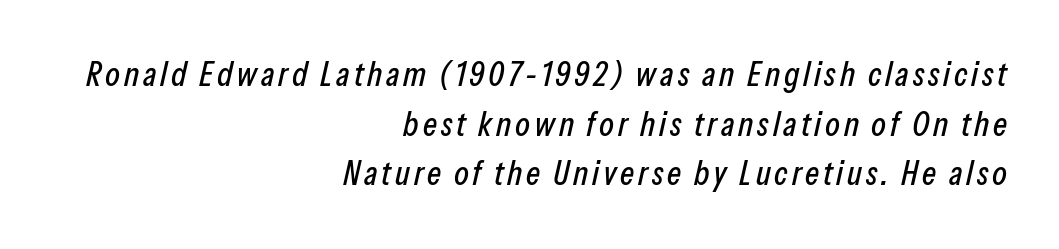
Q: Is the text italic (slanted)? A: Yes, it leans right by about 13 degrees.
Q: Is the text underlined? A: No.
Q: How is the paragraph aligned? A: Right-aligned.
Q: Is the spacing between lines tight, normal or loose? A: Normal.
Q: Width (condensed, normal, or wide)? A: Condensed.
Q: Stroke contrast? A: Low.
Q: x-height? A: Medium.
Q: Monospaced? A: No.
